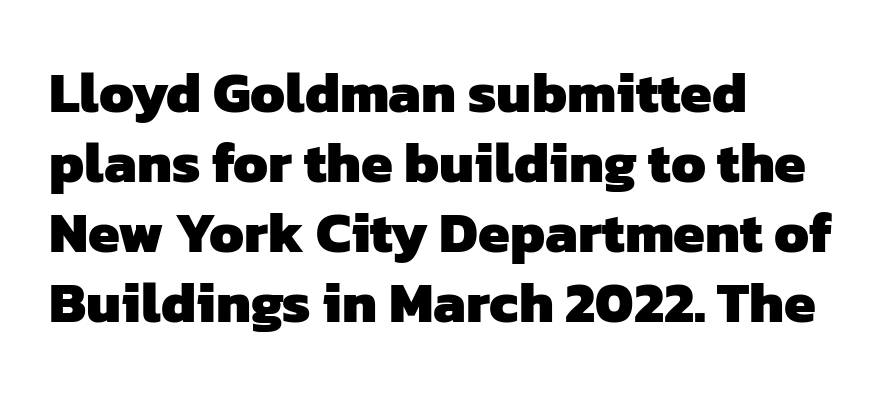
{"serif": "no", "bold": "yes", "weight": "heavy", "width": "normal", "stroke_contrast": "low", "x_height": "medium", "monospaced": "no", "underline": "no", "align": "left", "line_spacing_ratio": 1.23, "letter_spacing": "normal", "letter_spacing_em": 0.0, "glyph_px": 57}
